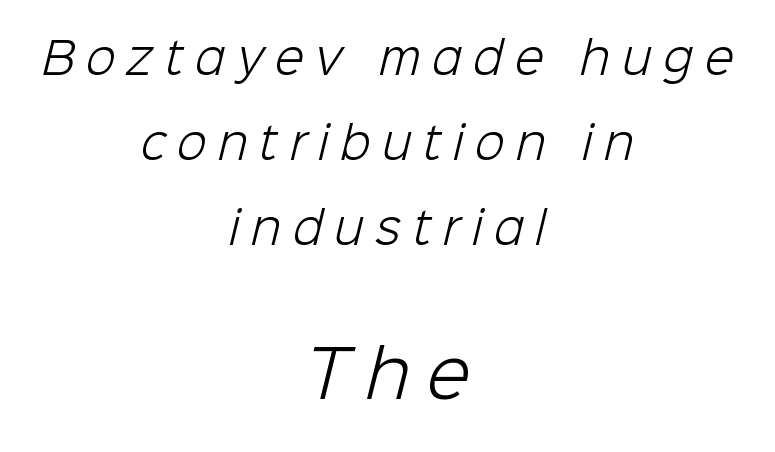
{"serif": "no", "bold": "no", "weight": "light", "width": "normal", "stroke_contrast": "low", "x_height": "medium", "monospaced": "no", "underline": "no", "align": "center", "line_spacing": "loose", "line_spacing_ratio": 1.98, "letter_spacing": "wide", "letter_spacing_em": 0.27, "larger_block": "second", "size_ratio": 1.49, "glyph_px": 64}
